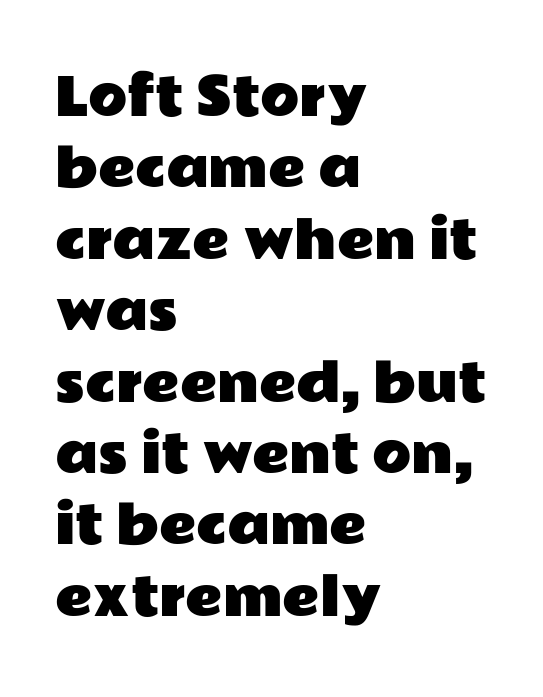
These lines are composed in type without serifs. Every character sits straight up, as roman type does. Here the glyphs are tracked normally, forming tight word shapes. The baseline area is clear.
